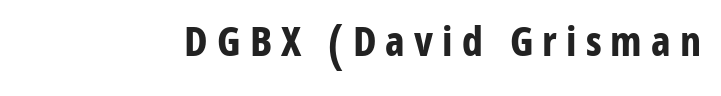
In terms of letterspacing, this is a distinctly airy, spread setting. The strip under each line holds only bare page. Unlike a traditional serif, this face leaves its strokes unadorned. Upright lettering throughout. Think of a printed novel: that variable character pitch is what you see here. Bold? Absolutely — the strokes are thick and heavy.
